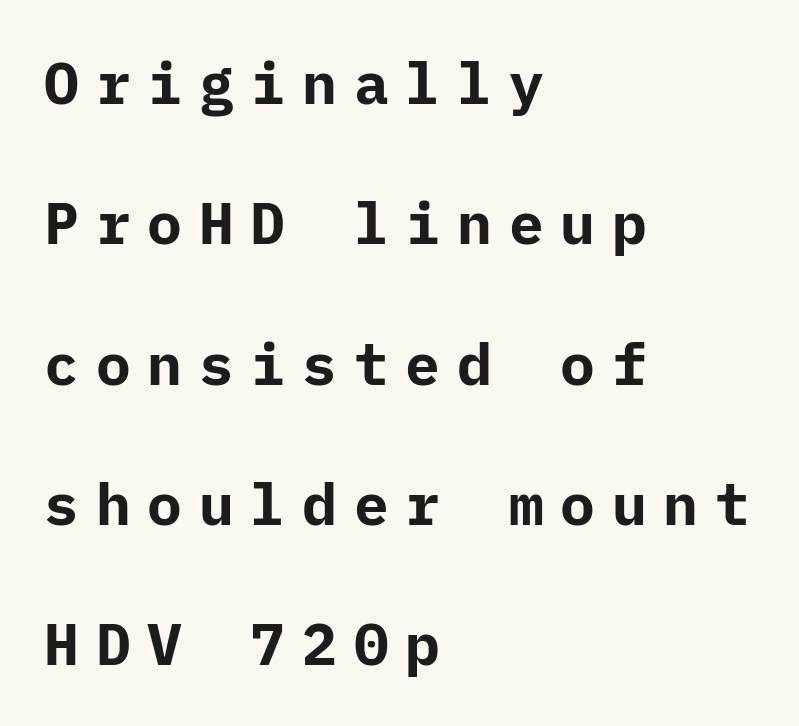
Decoration check: the copy has no underline. Vertical spacing — loose. Typographic density is high because the face is bold. This rendering uses left alignment, leaving the right contour irregular.
